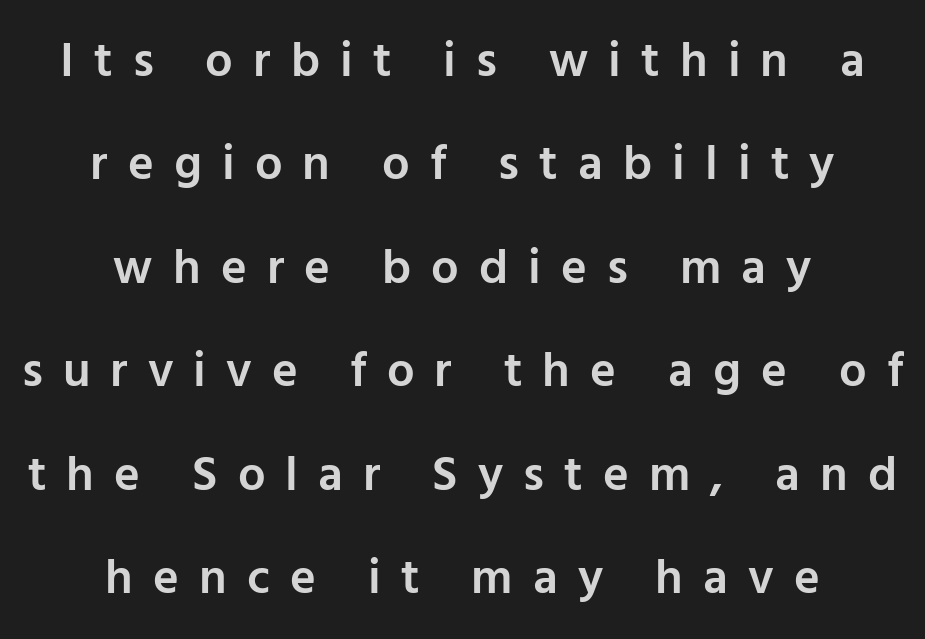
The space between consecutive lines is lavish. The passage shown is typed in a proportional face where columns would drift. The tracking jumps out immediately: characters are airy and widely separated. The strip under each line holds only bare page. In terms of posture, this sample is upright.
